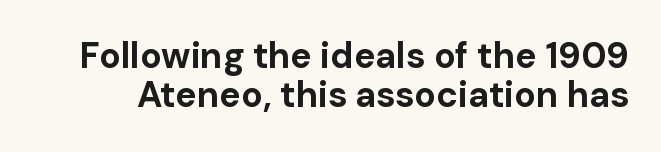
The image shows 36 px bold sans-serif type, upright; set tight line spacing (1.09x), normal letter spacing, not underlined; low stroke contrast and a medium x-height.
